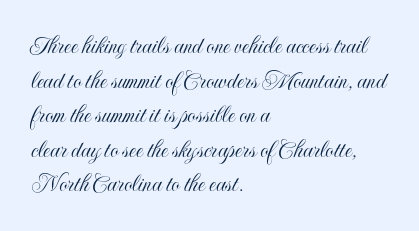
Reading down the block, your eye returns to a fixed left position each line. The line-height multiplier appears to be the usual default. Anything drawn beneath the words? Only blank space. No extra tracking has been applied to these lines.
